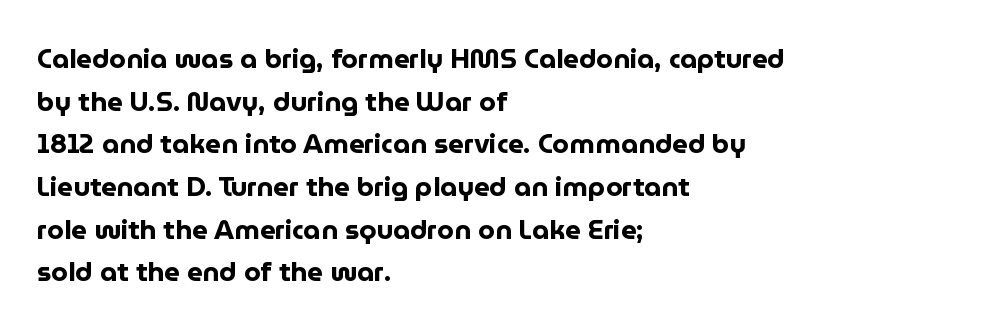
Q: Is the text bold? A: Yes.
Q: Is the text italic (slanted)? A: No, it is upright.
Q: Is the text underlined? A: No.
Q: How is the paragraph aligned? A: Left-aligned.
Q: Is the spacing between letters normal or unusually wide? A: Normal.
Q: Is the spacing between lines tight, normal or loose? A: Normal.
